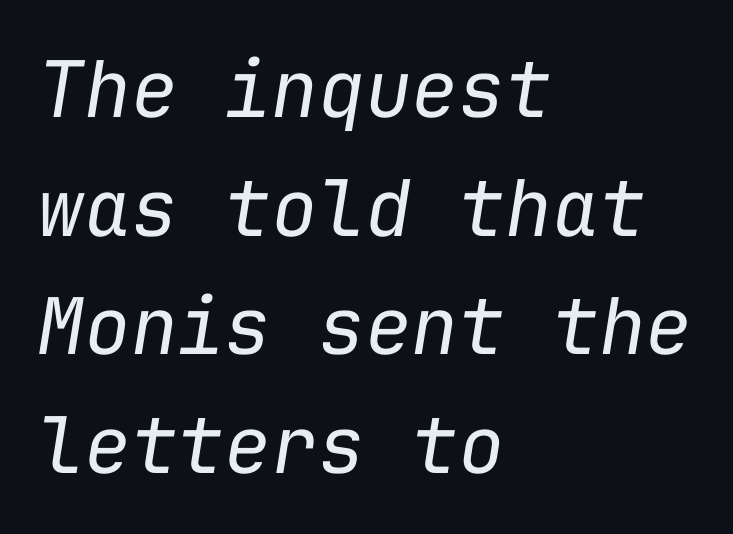
The lines in this sample share a left origin and differ only in where they stop. Observe the lean: these are italic letterforms. The rendering uses typewriter-style spacing with identical character cells. The letterforms sit shoulder to shoulder at normal distance.
